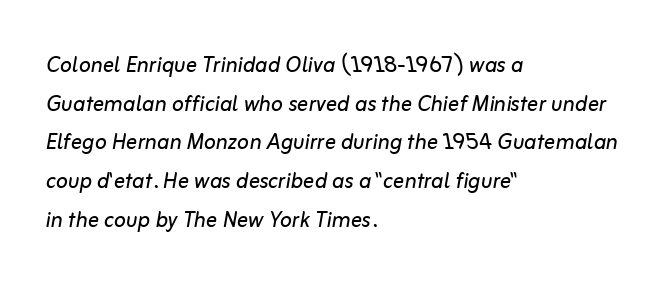
{"italic": "yes", "lean": "right", "slant_degrees": 10, "bold": "no", "weight": "regular", "width": "normal", "stroke_contrast": "low", "x_height": "medium", "monospaced": "no", "underline": "no", "align": "left", "line_spacing": "normal", "line_spacing_ratio": 1.38, "letter_spacing": "normal", "letter_spacing_em": 0.0, "glyph_px": 28}
